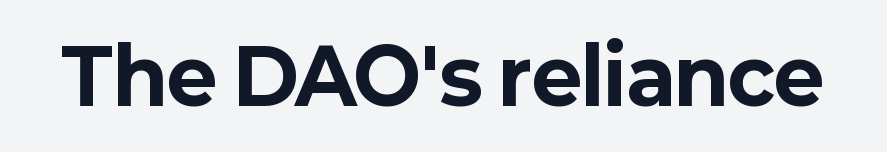
The image shows 77 px bold sans-serif type, upright; set normal letter spacing, not underlined; low stroke contrast and a medium x-height.
